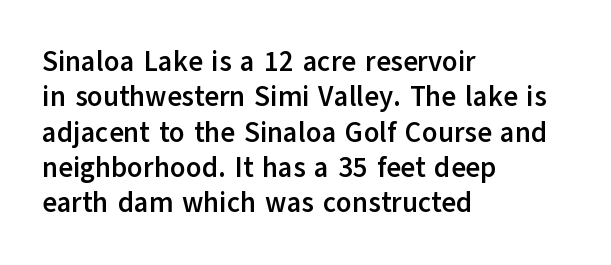
{"serif": "no", "italic": "no", "bold": "yes", "weight": "semibold", "width": "normal", "stroke_contrast": "low", "x_height": "medium", "monospaced": "no", "underline": "no", "align": "left", "line_spacing": "normal", "line_spacing_ratio": 1.26, "letter_spacing": "normal", "letter_spacing_em": 0.0, "glyph_px": 28}
